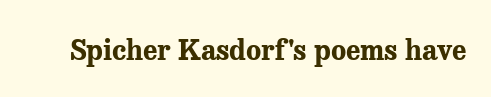
The font family rendered here belongs to the serif group. The rendering uses a bold face; every stroke is thick and dark. Designer's note — italics off, roman on. Letters rest on an invisible, unmarked baseline.
